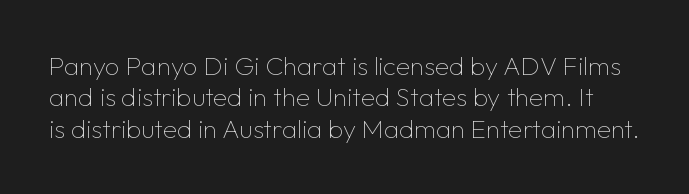
Beneath every word, the page is bare. Tracking here is standard; glyphs follow each other at the usual distance. These glyphs show unthickened strokes, regular width or finer. Notice how the stems are strictly vertical — no italics here.
